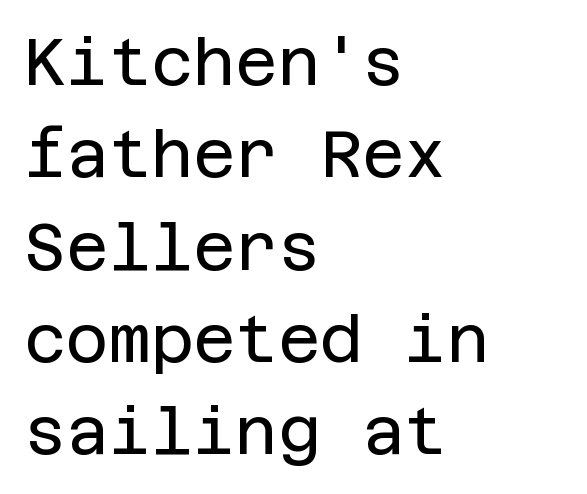
Compared with a typical body face, this is equally light or lighter still. Nothing sits at the stroke ends, so this counts as sans-serif. This is roman type, the default non-slanted kind. The passage shown is not underscored anywhere.
